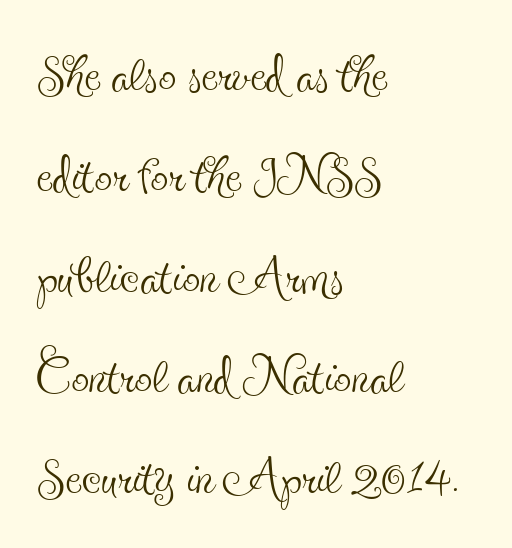
No word sits above an underline. Heft: none added — not bold. Letterform terminals end in serifs throughout the passage. All the whitespace from short lines collects on the right. Note the varied advance widths — an 'i' is clearly narrower than an 'm'.
